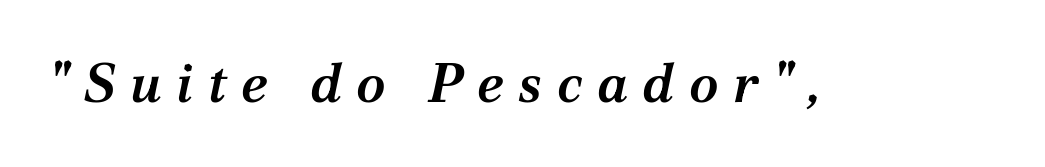
{"serif": "yes", "italic": "yes", "lean": "right", "slant_degrees": 12, "bold": "semi", "weight": "semibold", "width": "normal", "stroke_contrast": "medium", "x_height": "medium", "monospaced": "no", "underline": "no", "letter_spacing": "wide", "letter_spacing_em": 0.27, "glyph_px": 54}
